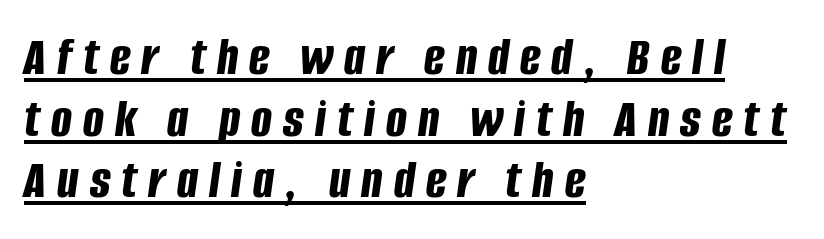
{"italic": "yes", "lean": "right", "slant_degrees": 8, "bold": "yes", "weight": "bold", "width": "condensed", "stroke_contrast": "low", "x_height": "large", "monospaced": "no", "underline": "yes", "align": "left", "line_spacing": "tight", "line_spacing_ratio": 1.12, "letter_spacing": "wide", "letter_spacing_em": 0.2, "glyph_px": 55}
